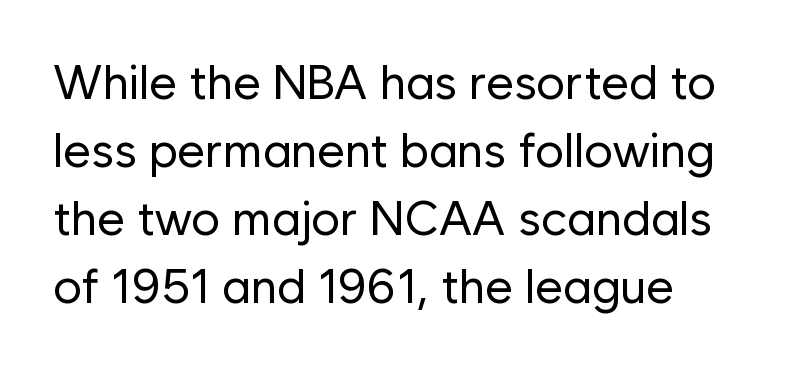
{"serif": "no", "italic": "no", "bold": "no", "weight": "regular", "width": "normal", "stroke_contrast": "low", "x_height": "medium", "monospaced": "no", "underline": "no", "align": "left", "line_spacing": "normal", "line_spacing_ratio": 1.42, "letter_spacing": "normal", "letter_spacing_em": 0.0, "glyph_px": 48}
